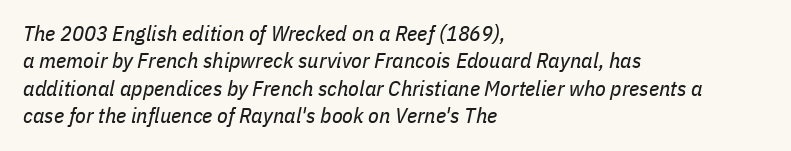
The gaps between neighbouring characters are ordinary and unremarkable. Left-aligned paragraph, ragged on the right. Designer's note — italics engaged. The cut favours lightness, reaching ordinary text weight at its darkest.
